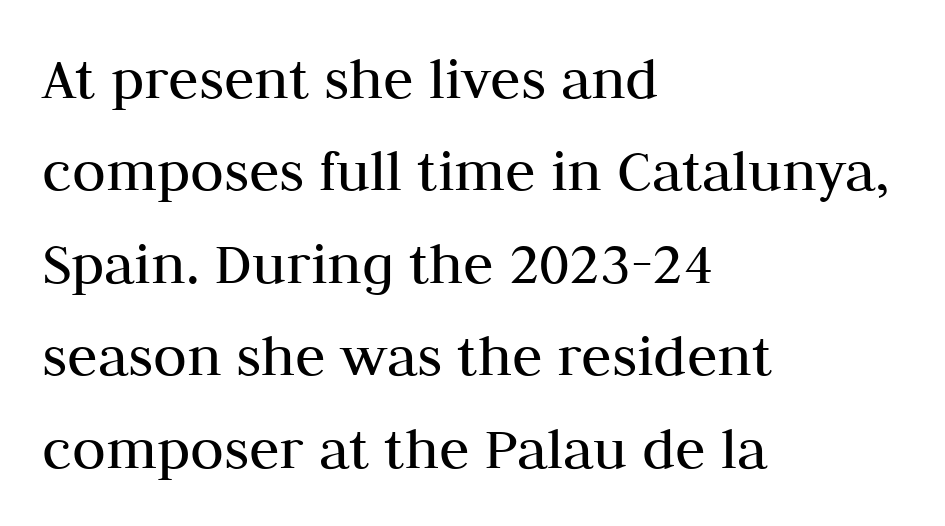
Ordinary non-slanted type is in use. Note: serifs present on the glyphs. Successive baselines arrive at the customary interval. The rendering uses natural spacing where letterforms have individual widths.
